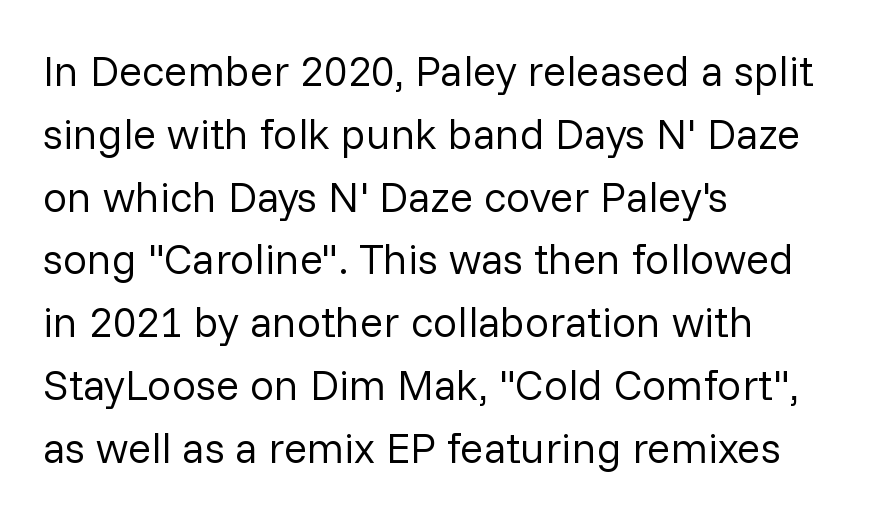
Q: Is the text bold? A: No.
Q: Is the text italic (slanted)? A: No, it is upright.
Q: Is the typeface a serif or a sans-serif typeface? A: Sans-serif.
Q: Is the text underlined? A: No.
Q: How is the paragraph aligned? A: Left-aligned.
Q: Is the spacing between letters normal or unusually wide? A: Normal.
Q: Is the spacing between lines tight, normal or loose? A: Normal.
Q: Width (condensed, normal, or wide)? A: Normal.
Q: Stroke contrast? A: Low.
Q: x-height? A: Medium.
Q: Monospaced? A: No.
